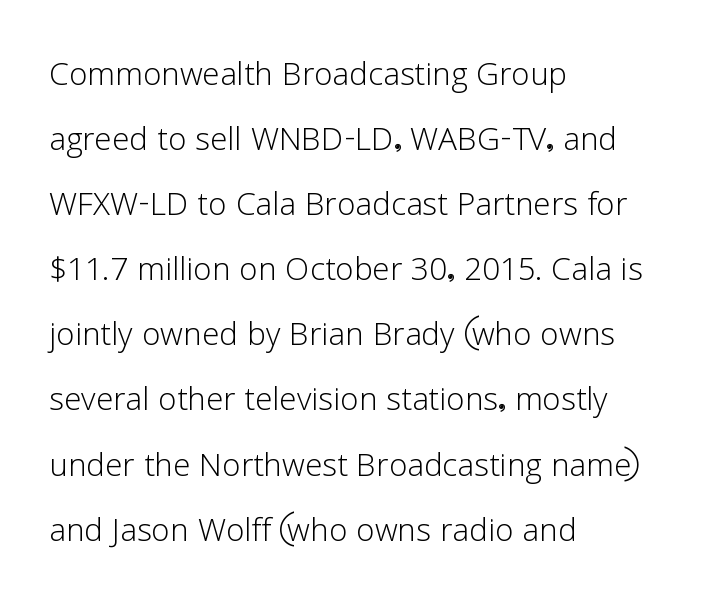
The image shows 42 px light sans-serif type, upright; set left-aligned, normal line spacing (1.55x), normal letter spacing, not underlined; low stroke contrast and a medium x-height.
